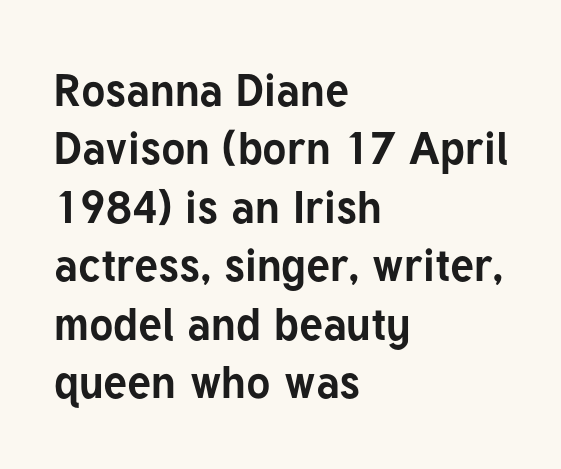
Q: Is the text bold? A: Yes.
Q: Is the text italic (slanted)? A: No, it is upright.
Q: Is the typeface a serif or a sans-serif typeface? A: Sans-serif.
Q: Is the text underlined? A: No.
Q: How is the paragraph aligned? A: Left-aligned.
Q: Is the spacing between letters normal or unusually wide? A: Normal.
Q: Is the spacing between lines tight, normal or loose? A: Normal.
Q: Width (condensed, normal, or wide)? A: Normal.
Q: Stroke contrast? A: Low.
Q: x-height? A: Medium.
Q: Monospaced? A: No.
